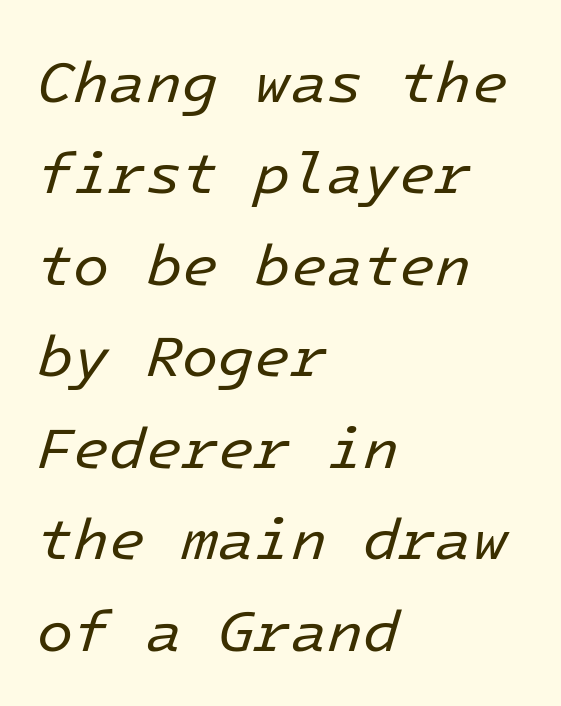
The passage shown is not bold in any degree. The passage shown stacks its lines at a standard gap. The space beneath each line is pristine and unruled. The setting favours the left margin, as ordinary paragraphs usually do. Posture: slanted.
